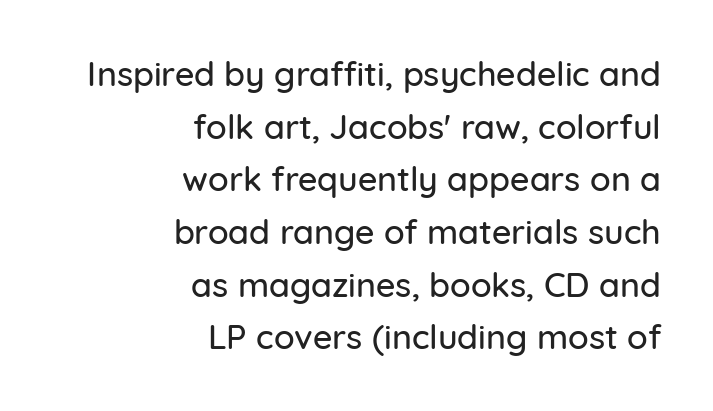
The image shows 34 px sans-serif type, upright; set right-aligned, normal line spacing (1.55x), normal letter spacing, not underlined; low stroke contrast and a medium x-height.
